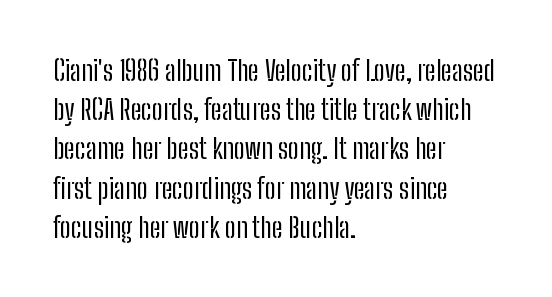
Q: Is the text bold? A: No.
Q: Is the text italic (slanted)? A: No, it is upright.
Q: Is the typeface a serif or a sans-serif typeface? A: Sans-serif.
Q: Is the text underlined? A: No.
Q: How is the paragraph aligned? A: Left-aligned.
Q: Is the spacing between letters normal or unusually wide? A: Normal.
Q: Is the spacing between lines tight, normal or loose? A: Normal.
Q: Width (condensed, normal, or wide)? A: Condensed.
Q: Stroke contrast? A: Low.
Q: x-height? A: Medium.
Q: Monospaced? A: No.
